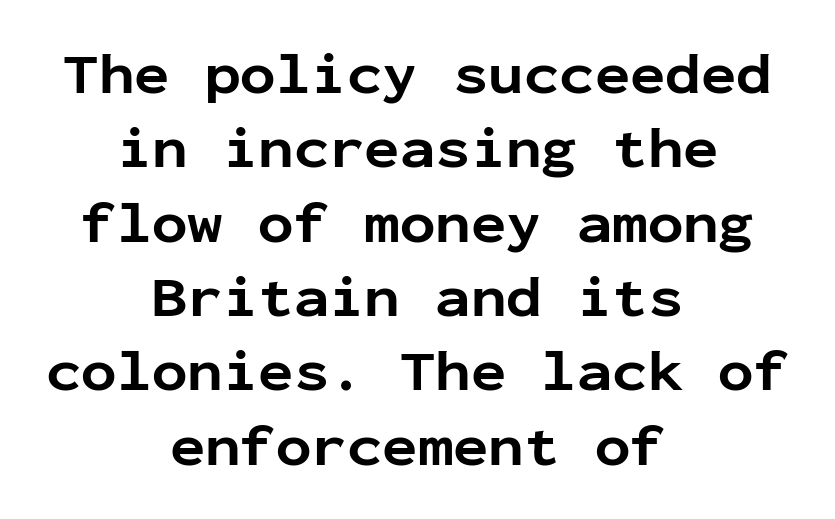
Q: Is the text bold? A: Yes.
Q: Is the text italic (slanted)? A: No, it is upright.
Q: Is the typeface a serif or a sans-serif typeface? A: Sans-serif.
Q: Is the text underlined? A: No.
Q: How is the paragraph aligned? A: Centered.
Q: Is the spacing between letters normal or unusually wide? A: Normal.
Q: Is the spacing between lines tight, normal or loose? A: Normal.
Q: Width (condensed, normal, or wide)? A: Normal.
Q: Stroke contrast? A: Low.
Q: x-height? A: Medium.
Q: Monospaced? A: Yes.
